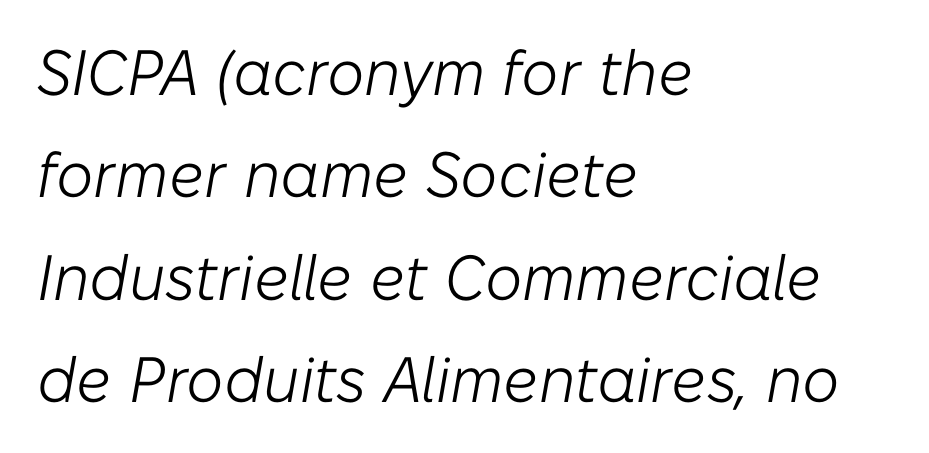
{"italic": "yes", "lean": "right", "slant_degrees": 10, "bold": "no", "weight": "light", "width": "normal", "stroke_contrast": "low", "x_height": "medium", "monospaced": "no", "underline": "no", "align": "left", "line_spacing": "normal", "line_spacing_ratio": 1.6, "letter_spacing": "normal", "letter_spacing_em": 0.0, "glyph_px": 64}
